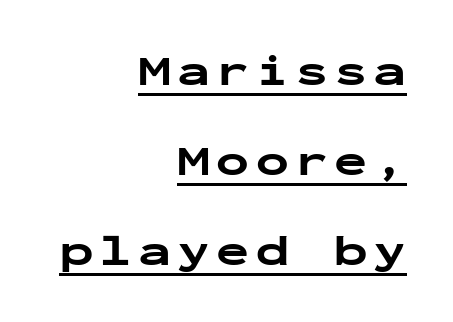
Widely set lines give the paragraph a tall, airy silhouette. The designer went with a sans here, leaving each stem footless. All the whitespace from short lines collects on the left. This sample has the even, mechanical cadence of fixed-width lettering.
